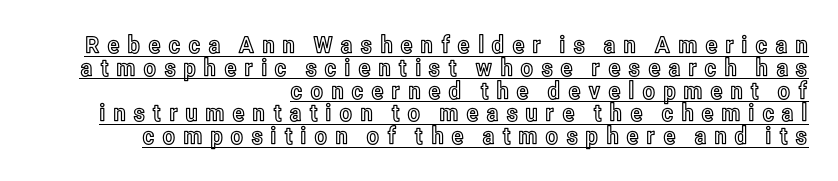
Posture: straight, roman, zero tilt. The rendering uses the underline text-decoration. Teacher's note: observe the even right margin — that is flush-right alignment. Compared with typical body copy, the letter spacing here is much looser. Summary of vertical rhythm: compact, with narrow interline spacing.
